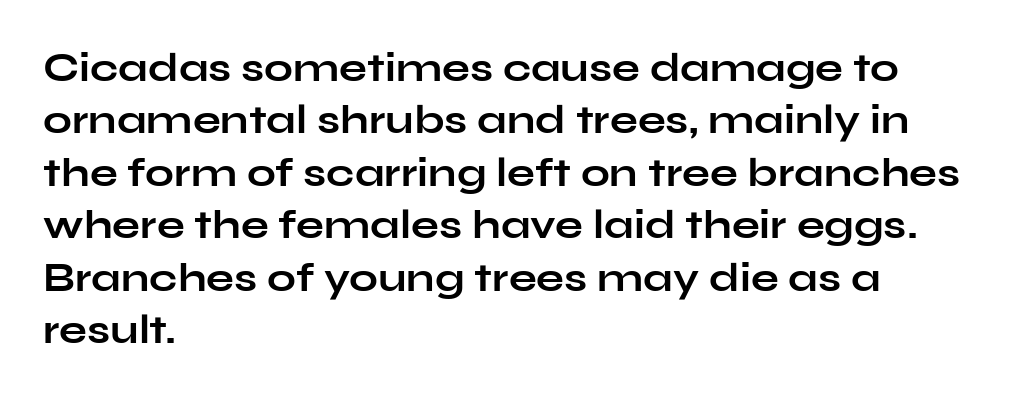
The image shows 41 px bold, wide sans-serif type, upright; set left-aligned, normal line spacing (1.28x), normal letter spacing, not underlined; low stroke contrast and a medium x-height.
